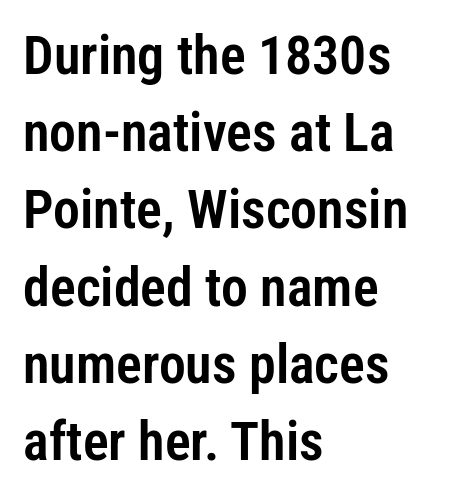
{"serif": "no", "italic": "no", "width": "condensed", "stroke_contrast": "low", "x_height": "medium", "monospaced": "no", "underline": "no", "align": "left", "line_spacing": "normal", "line_spacing_ratio": 1.43, "letter_spacing": "normal", "letter_spacing_em": 0.0, "glyph_px": 54}
